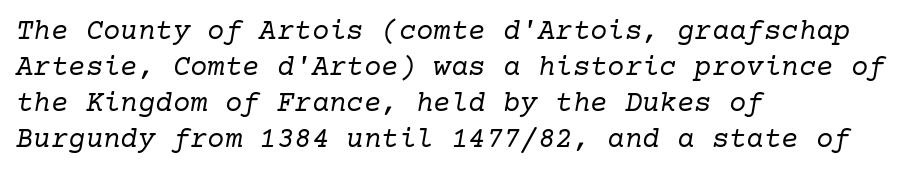
Q: Is the text bold? A: No.
Q: Is the text italic (slanted)? A: Yes, it leans right by about 10 degrees.
Q: Is the typeface a serif or a sans-serif typeface? A: Serif.
Q: Is the text underlined? A: No.
Q: How is the paragraph aligned? A: Left-aligned.
Q: Is the spacing between letters normal or unusually wide? A: Normal.
Q: Width (condensed, normal, or wide)? A: Normal.
Q: Stroke contrast? A: Low.
Q: x-height? A: Medium.
